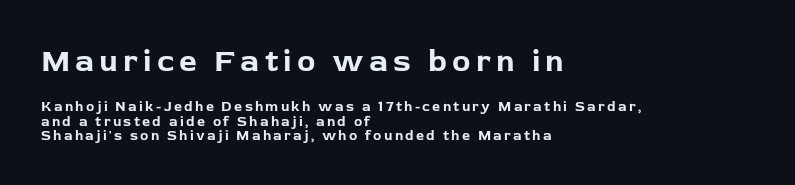
Q: Is the text bold? A: Yes.
Q: Is the text italic (slanted)? A: No, it is upright.
Q: Is the typeface a serif or a sans-serif typeface? A: Sans-serif.
Q: Is the text underlined? A: No.
Q: How is the paragraph aligned? A: Left-aligned.
Q: Is the spacing between lines tight, normal or loose? A: Tight.
Q: Which block of text is set in a larger size, the first (top) or the second (bottom)? A: The first (top) one.
Q: Width (condensed, normal, or wide)? A: Normal.
Q: Stroke contrast? A: Low.
Q: x-height? A: Medium.
Q: Monospaced? A: No.
